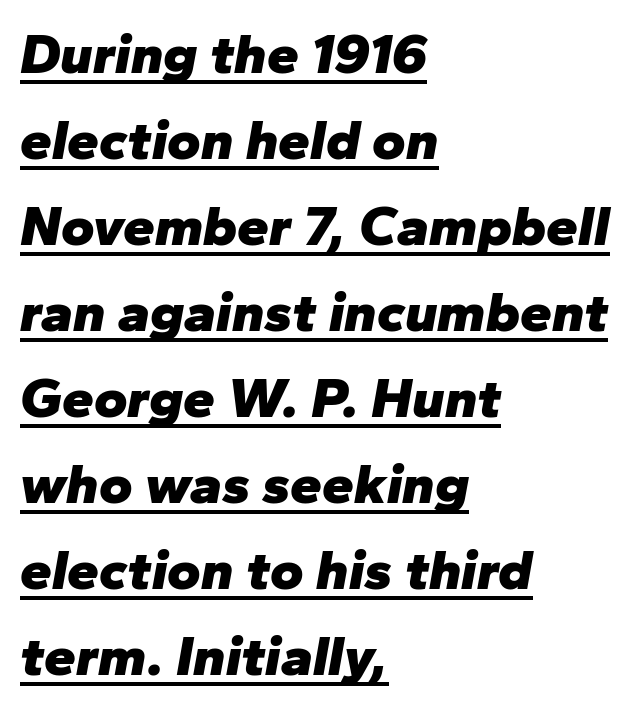
The rendering uses a moderate line-height, typical for paragraphs. What decoration does the sample have? An underline. All the whitespace from short lines collects on the right. Chunky letters — that's bold for sure.
